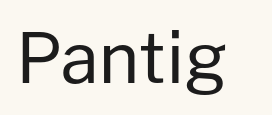
The image shows 69 px regular-weight sans-serif type, upright; set normal letter spacing, not underlined; low stroke contrast and a medium x-height.
